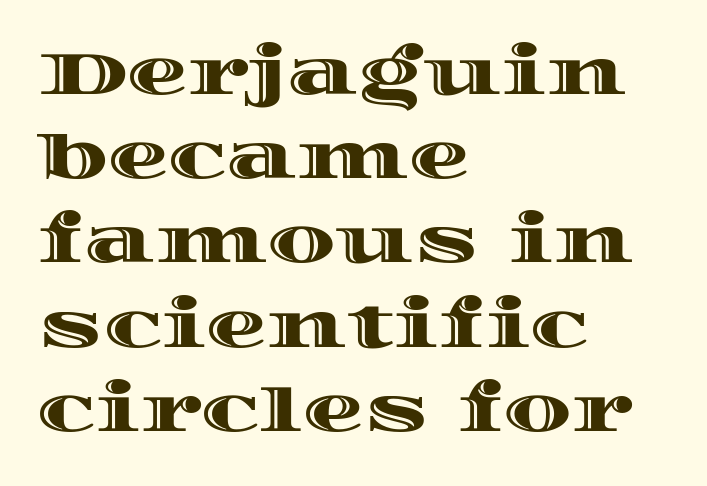
The image shows 61 px wide type, upright; set left-aligned, normal line spacing (1.38x), normal letter spacing, not underlined; a large x-height.
